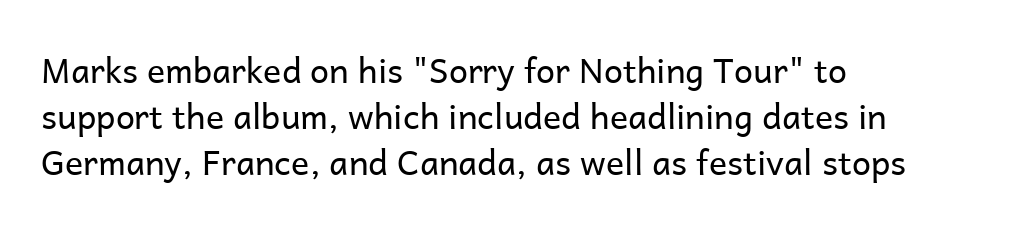
Underline: absent. A roman cut, with each character standing at attention. Compared with typical body copy, the letter spacing here is the same. Notice how descenders clear the ascenders below comfortably — that's standard leading. Each line starts at the same left margin while the right side varies.
